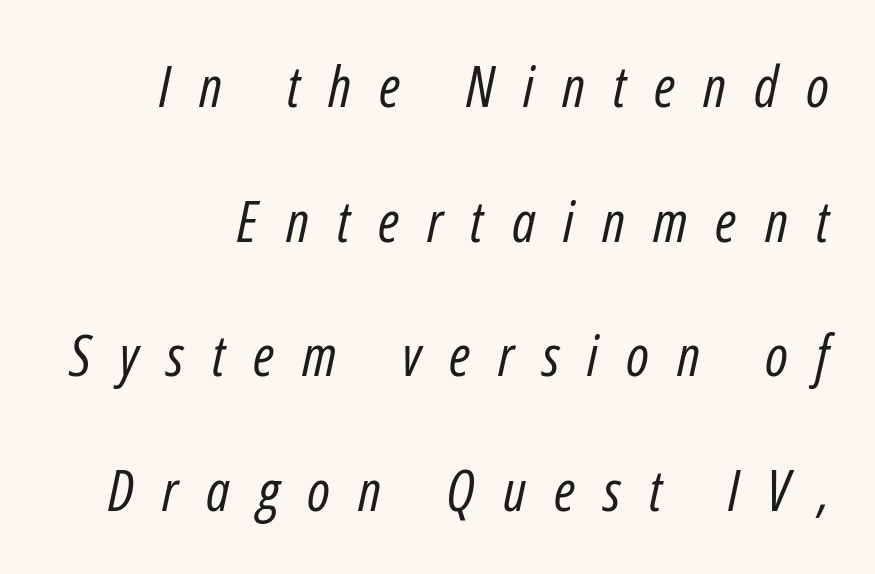
Rows of type keep a wide berth in the vertical direction. The passage shown is not underscored anywhere. The tracking reads as deliberately expanded to a designer's eye. A typesetter would mark this as italic. Summary of weight: not heavy and not bold. Here the designer chose a conventional face with non-uniform glyph widths.
